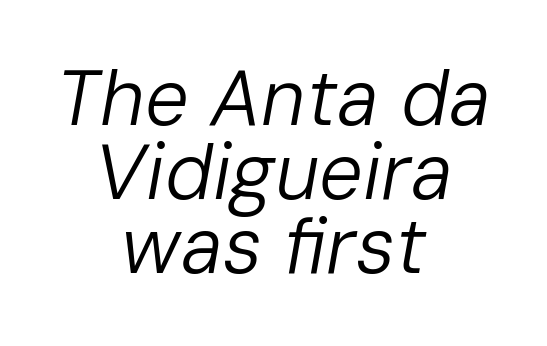
{"italic": "yes", "lean": "right", "slant_degrees": 10, "bold": "no", "weight": "regular", "width": "normal", "stroke_contrast": "low", "x_height": "medium", "monospaced": "no", "underline": "no", "align": "center", "line_spacing": "tight", "line_spacing_ratio": 0.95, "letter_spacing": "normal", "letter_spacing_em": 0.0, "glyph_px": 78}
